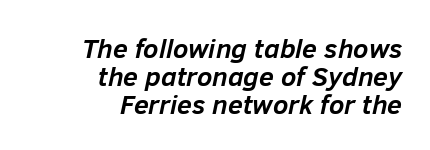
This rendering features lettering with no underline. Characters follow at the spacing the type designer built in. Horizontal bands of white between lines are thin slivers. Which margin do the lines hug? The right one — the left edge is uneven.
